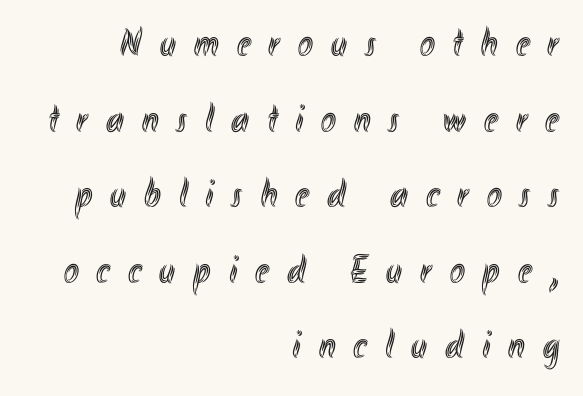
Students, note that the glyphs here are deliberately spaced far apart. Spacing verdict: proportional, widths tailored to each character. Unmarked baselines from the first word to the last. A student would call this right alignment; a typographer would say flush right, rag left.
